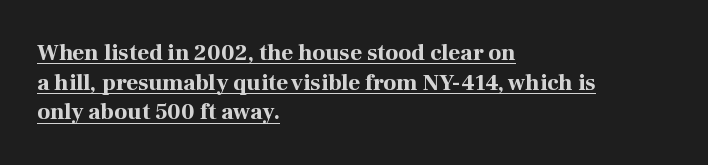
Q: Is the text bold? A: Yes.
Q: Is the text italic (slanted)? A: No, it is upright.
Q: Is the text underlined? A: Yes.
Q: How is the paragraph aligned? A: Left-aligned.
Q: Is the spacing between letters normal or unusually wide? A: Normal.
Q: Is the spacing between lines tight, normal or loose? A: Normal.
